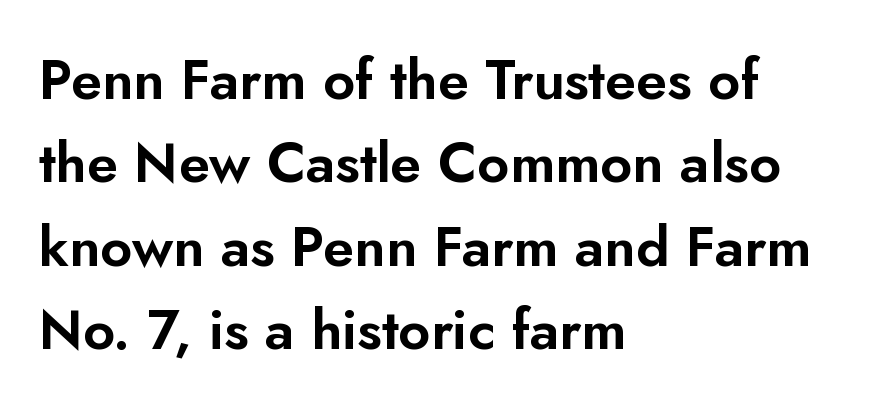
{"serif": "no", "italic": "no", "width": "normal", "stroke_contrast": "low", "x_height": "small", "monospaced": "no", "underline": "no", "align": "left", "line_spacing": "normal", "line_spacing_ratio": 1.49, "letter_spacing": "normal", "letter_spacing_em": 0.0, "glyph_px": 56}
